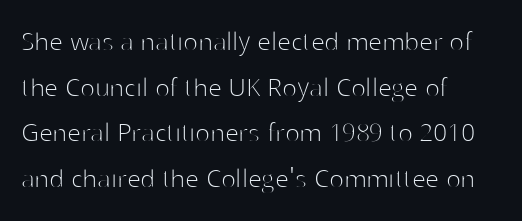
{"serif": "no", "italic": "no", "bold": "no", "weight": "thin", "width": "normal", "stroke_contrast": "high", "x_height": "medium", "monospaced": "no", "underline": "no", "align": "left", "line_spacing": "normal", "line_spacing_ratio": 1.47, "letter_spacing": "normal", "letter_spacing_em": 0.0, "glyph_px": 31}
